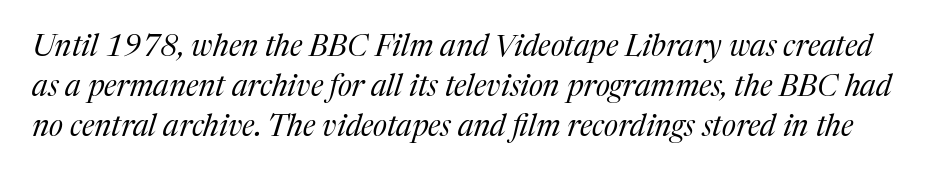
Q: Is the text bold? A: No.
Q: Is the text italic (slanted)? A: Yes, it leans right by about 17 degrees.
Q: Is the typeface a serif or a sans-serif typeface? A: Serif.
Q: Is the text underlined? A: No.
Q: Is the spacing between letters normal or unusually wide? A: Normal.
Q: Is the spacing between lines tight, normal or loose? A: Normal.
Q: Width (condensed, normal, or wide)? A: Normal.
Q: Stroke contrast? A: Medium.
Q: x-height? A: Medium.
Q: Monospaced? A: No.
